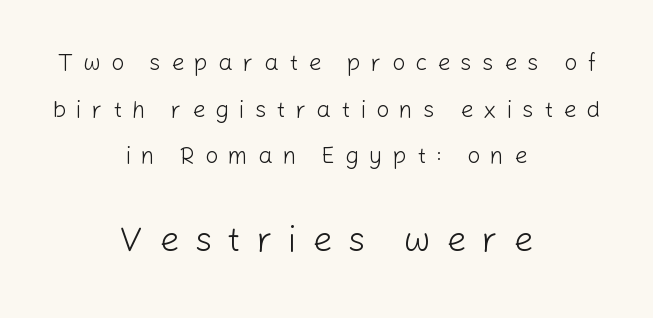
{"serif": "no", "italic": "no", "bold": "no", "weight": "light", "width": "normal", "stroke_contrast": "low", "x_height": "medium", "monospaced": "no", "underline": "no", "align": "center", "line_spacing": "loose", "line_spacing_ratio": 2.03, "letter_spacing": "wide", "letter_spacing_em": 0.44, "larger_block": "second", "size_ratio": 1.52, "glyph_px": 35}
